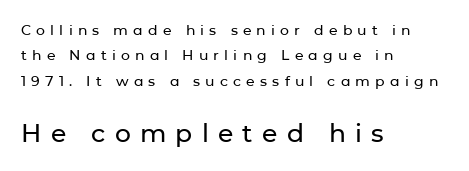
{"italic": "no", "underline": "no", "align": "left", "line_spacing_ratio": 1.81, "letter_spacing": "wide", "letter_spacing_em": 0.37, "larger_block": "second", "size_ratio": 1.79, "glyph_px": 25}
